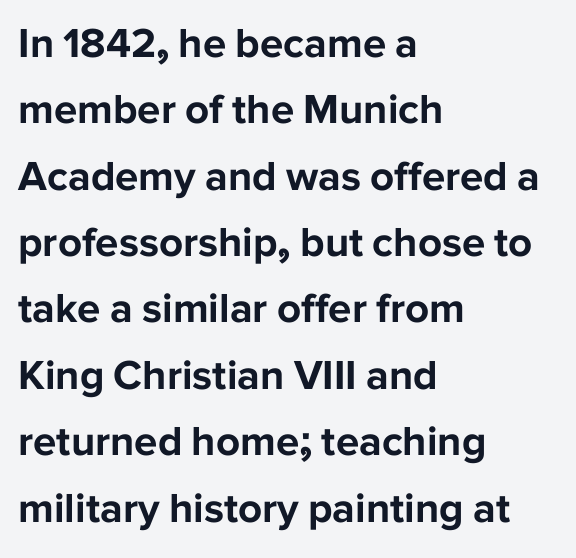
The letters stand upright; this is a roman face. Summary of weight: heavy, a full bold. The tracking reads as untouched default to a designer's eye. Every row of glyphs begins at an identical x-position on the left.
